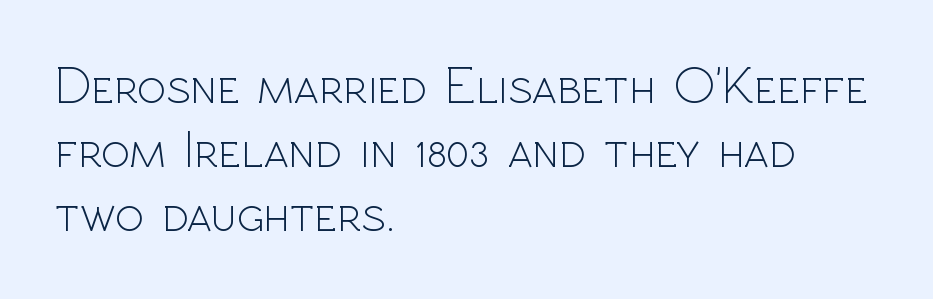
The image shows 53 px light sans-serif type, upright; set left-aligned, line spacing 1.21x, normal letter spacing, not underlined; a medium x-height.
